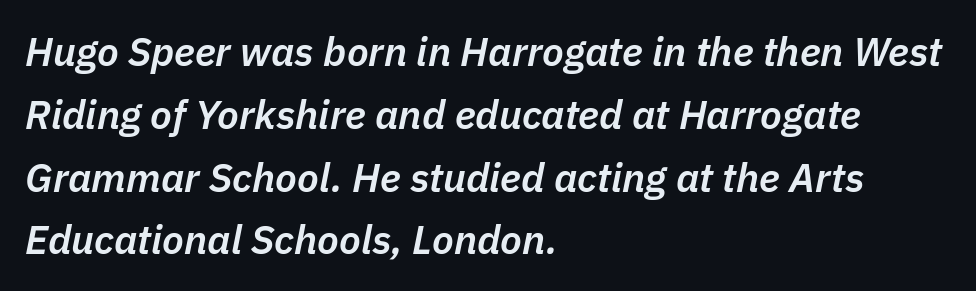
{"italic": "yes", "lean": "right", "slant_degrees": 11, "bold": "semi", "weight": "semibold", "width": "normal", "stroke_contrast": "low", "x_height": "medium", "monospaced": "no", "underline": "no", "align": "left", "line_spacing": "normal", "line_spacing_ratio": 1.57, "letter_spacing": "normal", "letter_spacing_em": 0.0, "glyph_px": 40}
